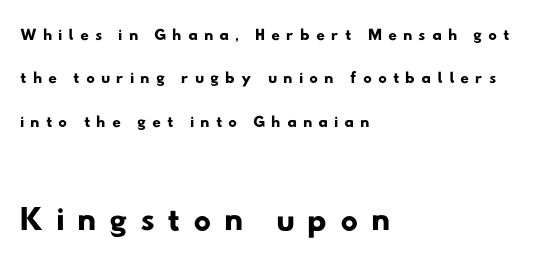
The image shows 49 px wide sans-serif type; set left-aligned, line spacing 1.81x, unusually wide letter spacing (+0.25 em), not underlined; the second (bottom) block is 2.04x larger; low stroke contrast and a small x-height.
